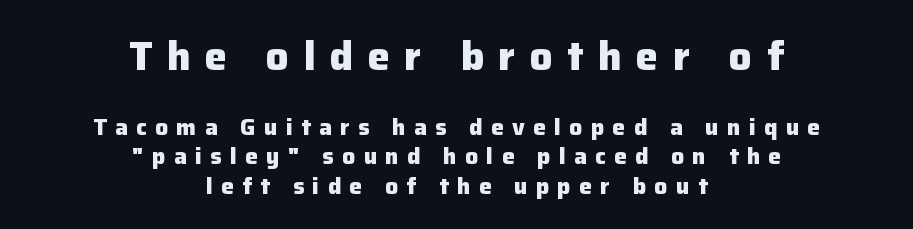
Q: Is the text bold? A: Yes.
Q: Is the text italic (slanted)? A: No, it is upright.
Q: Is the typeface a serif or a sans-serif typeface? A: Sans-serif.
Q: Is the text underlined? A: No.
Q: How is the paragraph aligned? A: Centered.
Q: Is the spacing between letters normal or unusually wide? A: Unusually wide.
Q: Is the spacing between lines tight, normal or loose? A: Normal.
Q: Which block of text is set in a larger size, the first (top) or the second (bottom)? A: The first (top) one.
Q: Width (condensed, normal, or wide)? A: Normal.
Q: Stroke contrast? A: Low.
Q: x-height? A: Medium.
Q: Monospaced? A: No.
